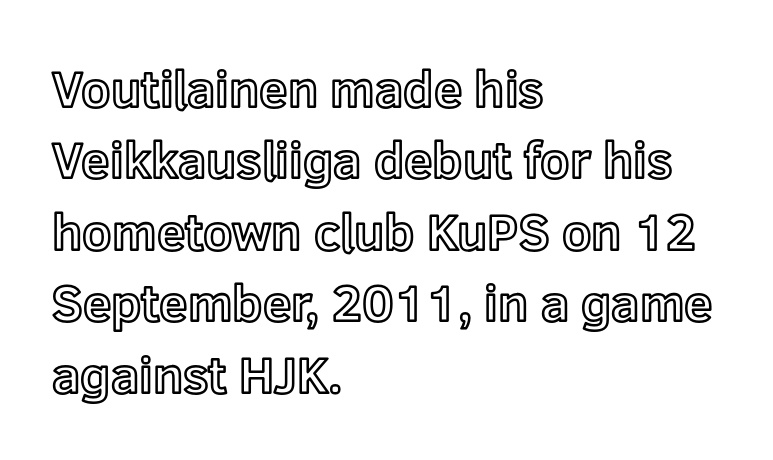
{"italic": "no", "width": "normal", "x_height": "medium", "monospaced": "no", "underline": "no", "align": "left", "line_spacing": "normal", "line_spacing_ratio": 1.4, "letter_spacing": "normal", "letter_spacing_em": 0.0, "glyph_px": 51}
